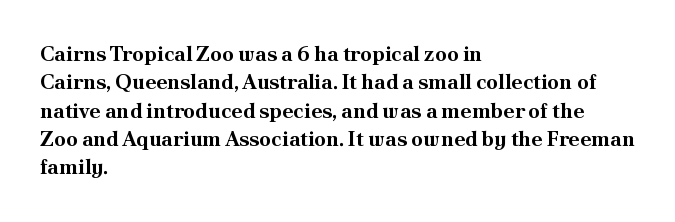
The image shows 21 px bold type, upright; set left-aligned, normal line spacing (1.35x), normal letter spacing, not underlined.
